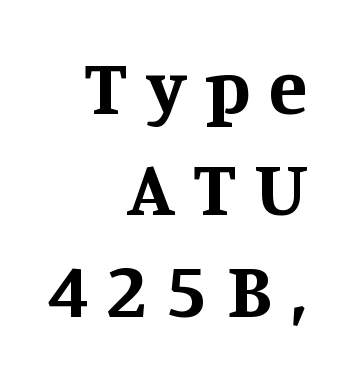
Small tapered or slab feet sit at the stroke ends, so this counts as serif. The face used here is proportionally spaced, like ordinary book or web type. You'd pick this weight for a headline — it's a proper bold. Layout note: lines flush right.
